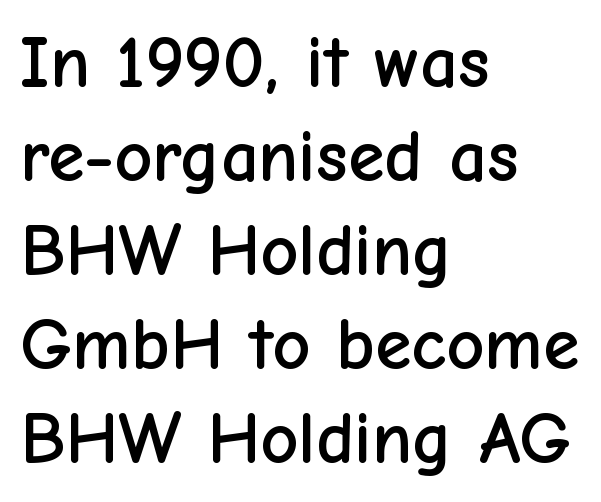
Think of a printed novel: that variable character pitch is what you see here. This sample keeps an unexceptional amount of space between lines. Rendered with straight, roman letterforms. Between one letter and the next there's only the usual sliver of space. This sample uses a sans-serif face. This rendering uses left alignment, leaving the right contour irregular.
